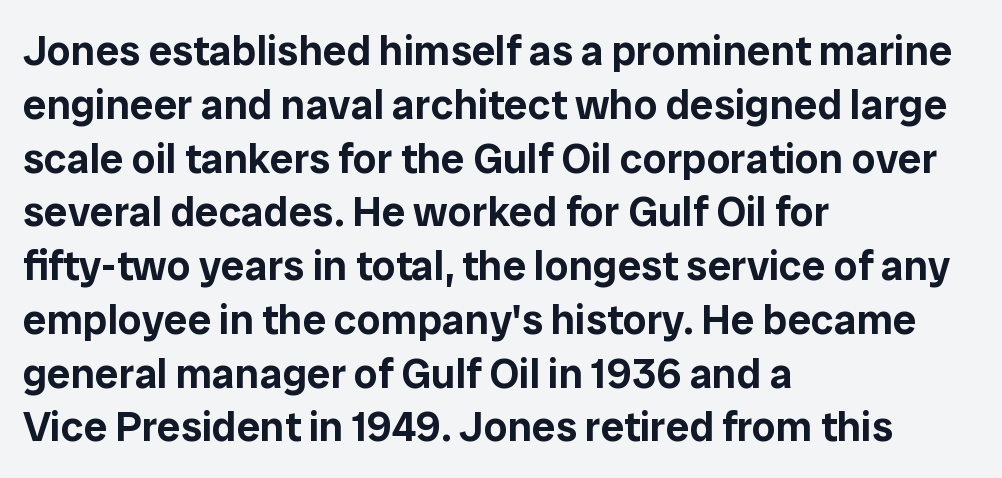
The image shows 42 px sans-serif type, upright; set left-aligned, normal line spacing (1.28x), normal letter spacing, not underlined; low stroke contrast and a medium x-height.
